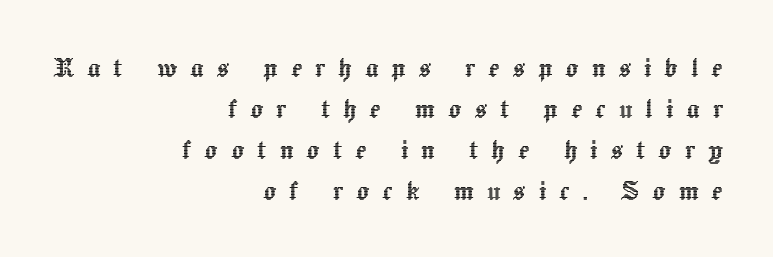
Anything drawn beneath the words? Only blank space. This is roman type, the default non-slanted kind. Teacher's note: observe the even right margin — that is flush-right alignment. Observe the wide spacing: letters keep a clear distance from each other. The rendering uses natural spacing where letterforms have individual widths.
